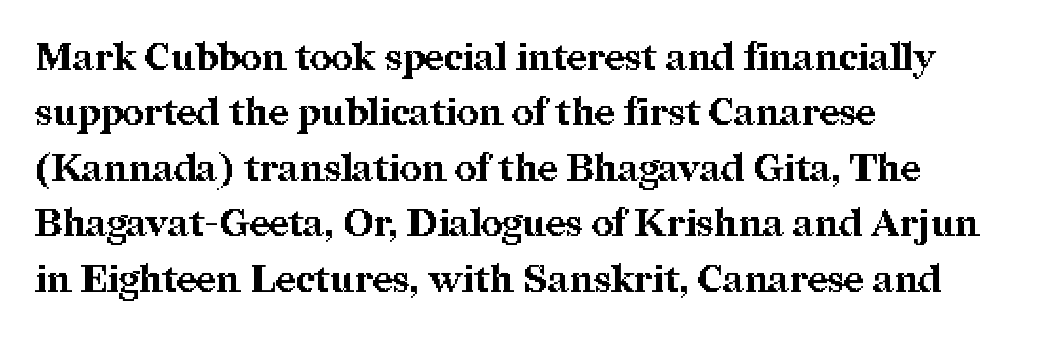
The image shows 38 px bold serif type, upright; set left-aligned, normal line spacing (1.46x), normal letter spacing, not underlined; medium stroke contrast and a medium x-height.
